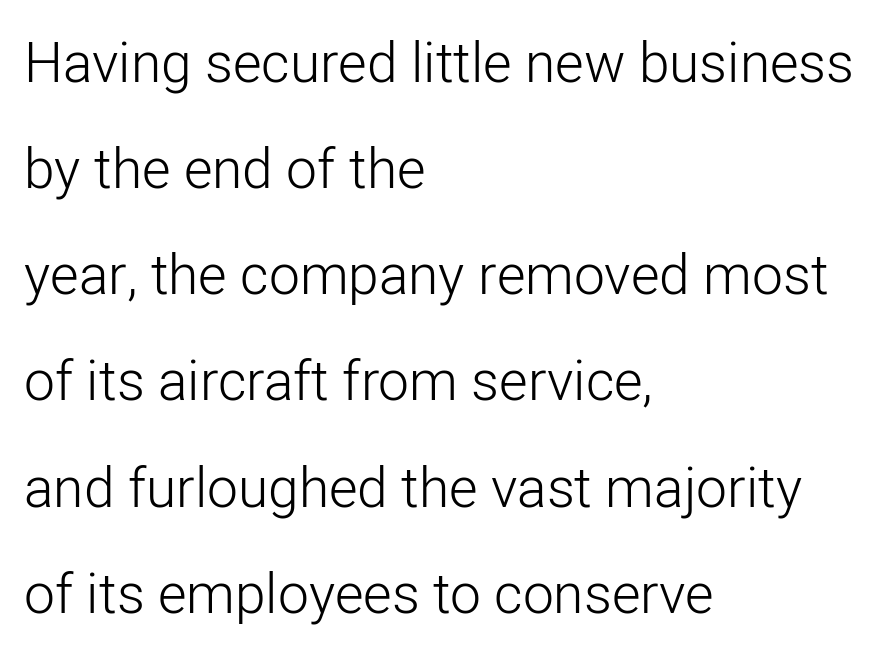
The image shows 55 px light sans-serif type, upright; set left-aligned, loose line spacing (1.93x), normal letter spacing, not underlined; low stroke contrast and a medium x-height.
